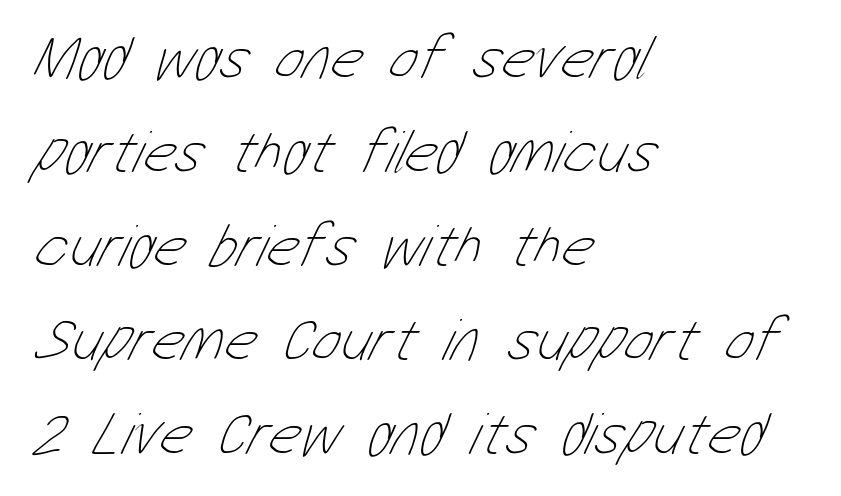
How would I describe the line gaps? Plain and ordinary. Compared with typical body copy, the letter spacing here is the same. Quick note: underline off. One-word summary of the alignment: left. No chunkiness to these letters — they're not bold. The letters advance in unequal steps, a hallmark of proportional type.
